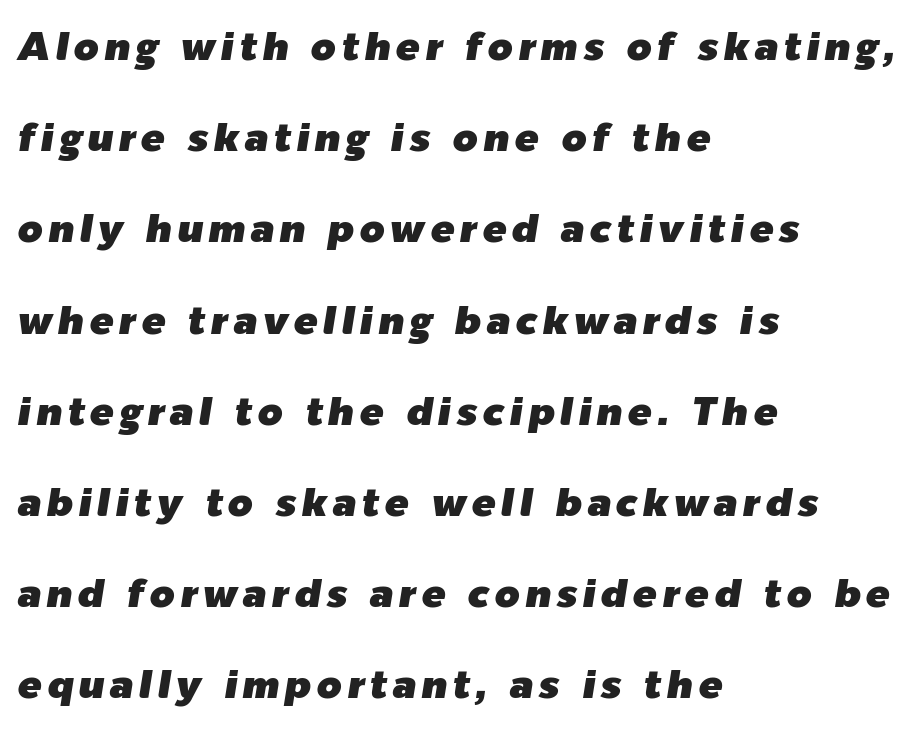
Q: Is the text italic (slanted)? A: Yes, it leans right by about 9 degrees.
Q: Is the text underlined? A: No.
Q: How is the paragraph aligned? A: Left-aligned.
Q: Is the spacing between lines tight, normal or loose? A: Loose.
Q: Width (condensed, normal, or wide)? A: Normal.
Q: Stroke contrast? A: Low.
Q: x-height? A: Medium.
Q: Monospaced? A: No.
